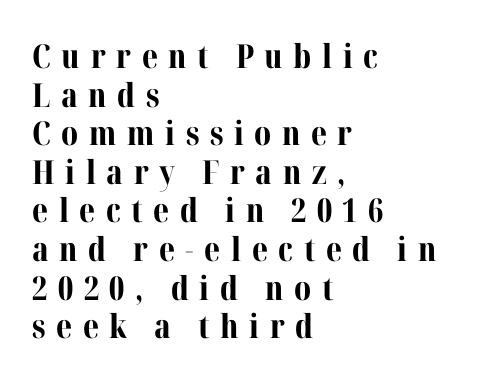
The rendering uses natural spacing where letterforms have individual widths. Its strokes are broad and dark, the hallmark of bold type. Upright lettering throughout. Between one letter and the next there's a generous, obvious gap. Left-aligned paragraph, ragged on the right. The gap between lines stays unmarked.
